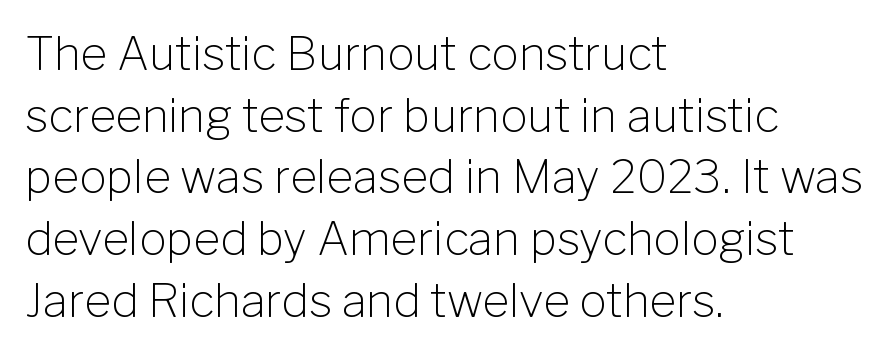
{"serif": "no", "italic": "no", "bold": "no", "weight": "light", "width": "normal", "stroke_contrast": "low", "x_height": "medium", "monospaced": "no", "underline": "no", "align": "left", "line_spacing": "normal", "line_spacing_ratio": 1.34, "letter_spacing": "normal", "letter_spacing_em": 0.0, "glyph_px": 46}
